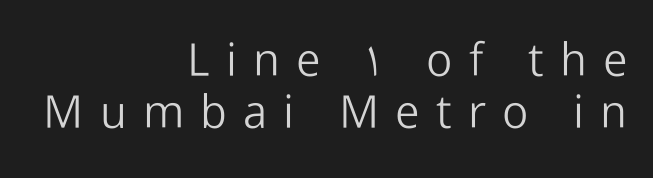
Each letter's strokes conclude bluntly, with no projecting serifs. Each word looks stretched out because of the extra space between its letters. The rag falls on the left side of this text block. The font's upright variant was chosen for this text.
